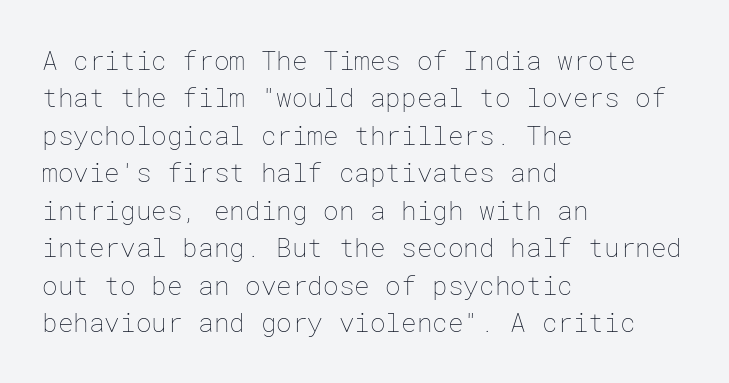
Is the letter spacing exaggerated? No — it looks like the ordinary default. This block has exactly the height ordinary leading produces. This is the regular roman posture of the typeface. Weight: not bold — regular or lighter.
